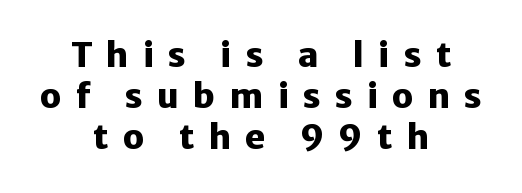
Line starts and ends both wander, symmetrically. These lines carry a lot of weight — the face is fully bold. The space beneath each line is pristine and unruled. The letterforms stand isolated, each surrounded by extra space. The letters advance in unequal steps, a hallmark of proportional type.
